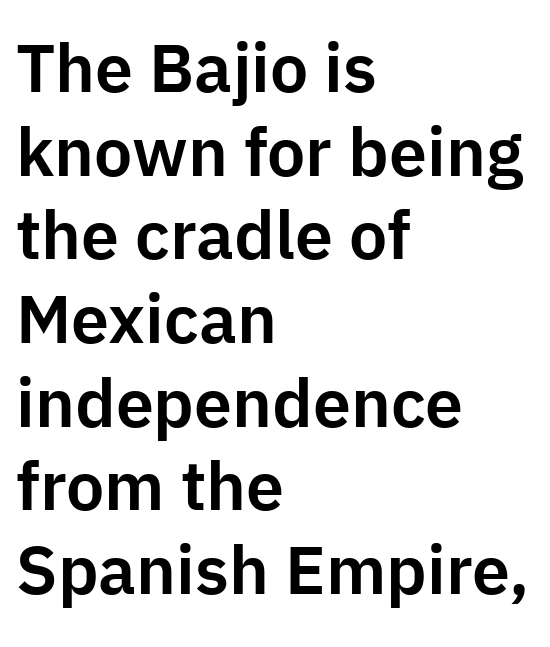
The image shows 68 px sans-serif type, upright; set left-aligned, line spacing 1.23x, normal letter spacing, not underlined; low stroke contrast and a medium x-height.
